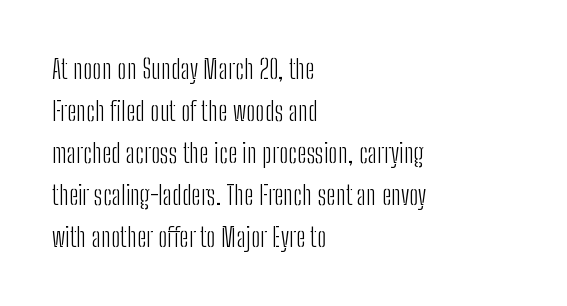
{"italic": "no", "bold": "no", "underline": "no", "align": "left", "line_spacing": "normal", "line_spacing_ratio": 1.56, "letter_spacing": "normal", "letter_spacing_em": 0.0, "glyph_px": 27}
